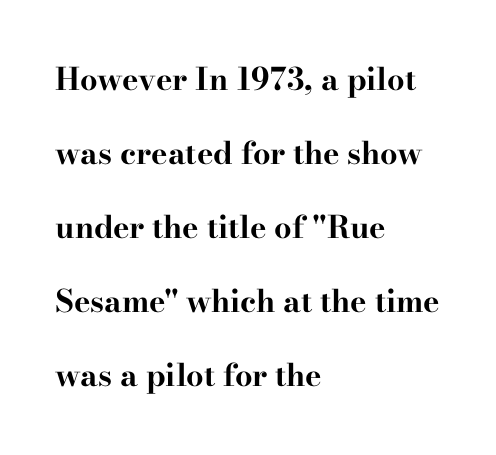
{"serif": "yes", "italic": "no", "bold": "yes", "weight": "bold", "width": "wide", "stroke_contrast": "high", "x_height": "small", "monospaced": "no", "underline": "no", "align": "left", "line_spacing": "loose", "line_spacing_ratio": 2.39, "letter_spacing": "normal", "letter_spacing_em": 0.0, "glyph_px": 31}
